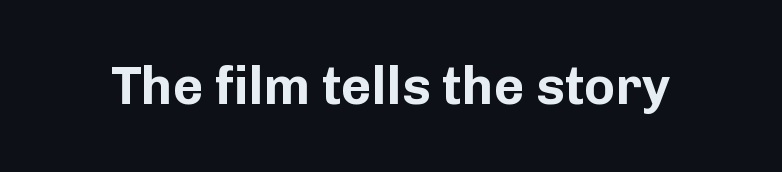
Q: Is the text bold? A: Yes.
Q: Is the text italic (slanted)? A: No, it is upright.
Q: Is the typeface a serif or a sans-serif typeface? A: Sans-serif.
Q: Is the text underlined? A: No.
Q: Is the spacing between letters normal or unusually wide? A: Normal.
Q: Width (condensed, normal, or wide)? A: Normal.
Q: Stroke contrast? A: Low.
Q: x-height? A: Medium.
Q: Monospaced? A: No.
